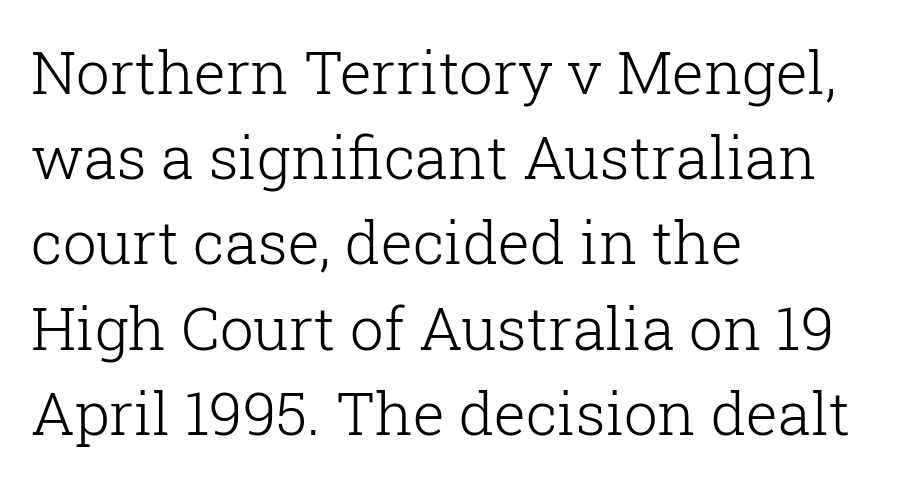
Q: Is the text bold? A: No.
Q: Is the text italic (slanted)? A: No, it is upright.
Q: Is the typeface a serif or a sans-serif typeface? A: Serif.
Q: Is the text underlined? A: No.
Q: How is the paragraph aligned? A: Left-aligned.
Q: Is the spacing between letters normal or unusually wide? A: Normal.
Q: Is the spacing between lines tight, normal or loose? A: Normal.
Q: Width (condensed, normal, or wide)? A: Normal.
Q: Stroke contrast? A: Low.
Q: x-height? A: Medium.
Q: Monospaced? A: No.
